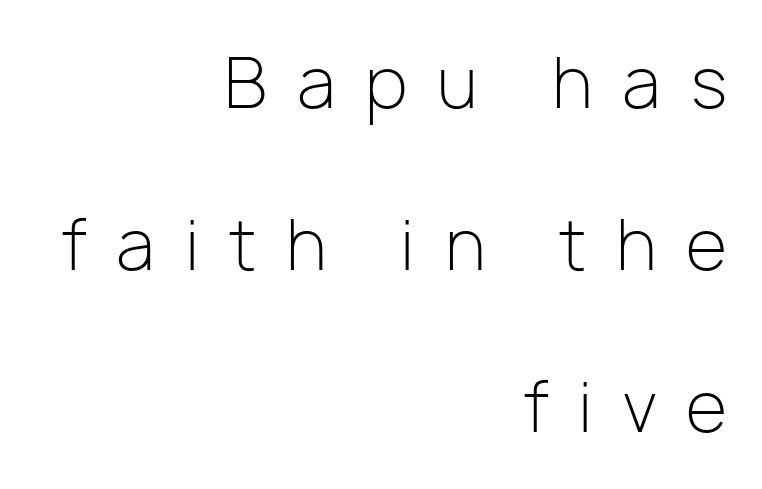
The image shows 68 px light sans-serif type, upright; set right-aligned, loose line spacing (2.38x), unusually wide letter spacing (+0.44 em), not underlined; low stroke contrast and a medium x-height.
